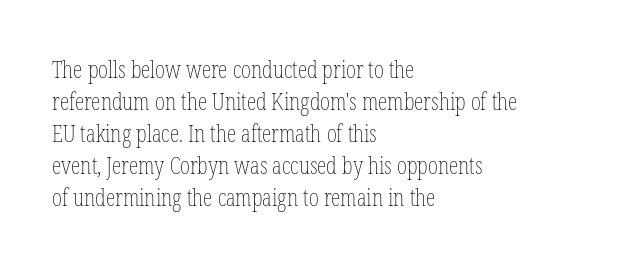
A bare baseline throughout the passage. Does the lettering tilt? It doesn't — this is upright. Leftover space on each line is placed entirely after the last word. Regarding leading, the lines here are spaced in the standard way. Inter-character spacing is left at the font's built-in metrics. Compared with a typical body face, this is equally light or lighter still.
